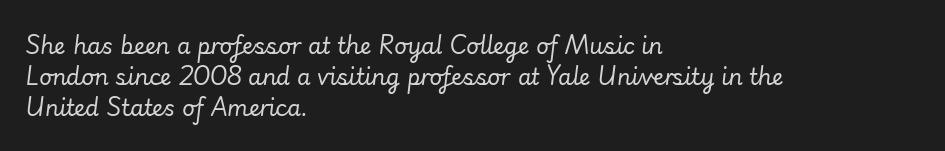
Q: Is the text bold? A: No.
Q: Is the text italic (slanted)? A: Yes, it leans right by about 7 degrees.
Q: Is the text underlined? A: No.
Q: How is the paragraph aligned? A: Left-aligned.
Q: Is the spacing between letters normal or unusually wide? A: Normal.
Q: Is the spacing between lines tight, normal or loose? A: Normal.
